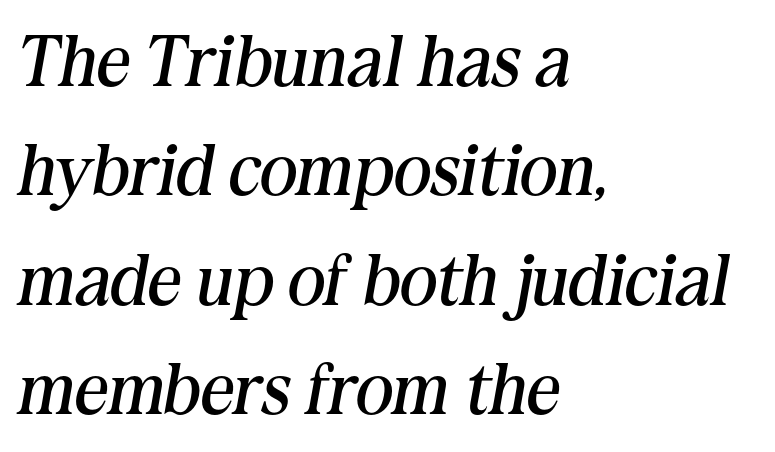
The image shows 73 px regular-weight serif type, italic (leaning right); set left-aligned, normal line spacing (1.5x), normal letter spacing, not underlined; medium stroke contrast and a medium x-height.
